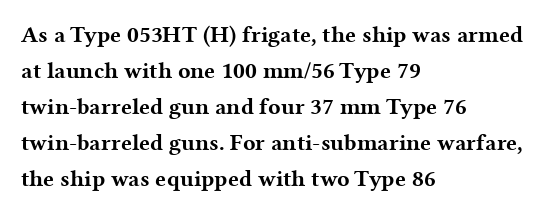
The image shows 23 px bold type, upright; set left-aligned, normal line spacing (1.56x), normal letter spacing, not underlined.
